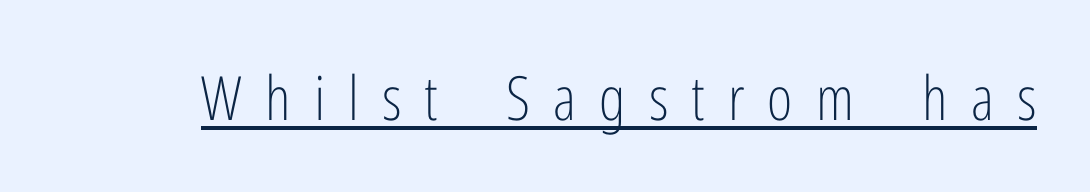
The image shows 61 px light, condensed sans-serif type, upright; set unusually wide letter spacing (+0.38 em), underlined; low stroke contrast and a medium x-height.
